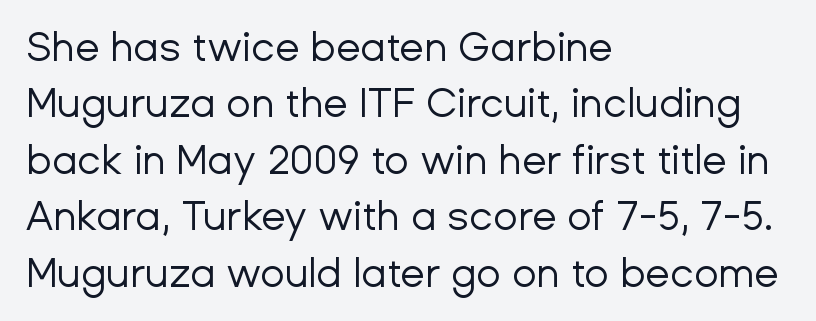
Q: Is the text bold? A: No.
Q: Is the text italic (slanted)? A: No, it is upright.
Q: Is the typeface a serif or a sans-serif typeface? A: Sans-serif.
Q: Is the text underlined? A: No.
Q: How is the paragraph aligned? A: Left-aligned.
Q: Is the spacing between letters normal or unusually wide? A: Normal.
Q: Is the spacing between lines tight, normal or loose? A: Normal.
Q: Width (condensed, normal, or wide)? A: Normal.
Q: Stroke contrast? A: Low.
Q: x-height? A: Medium.
Q: Monospaced? A: No.
